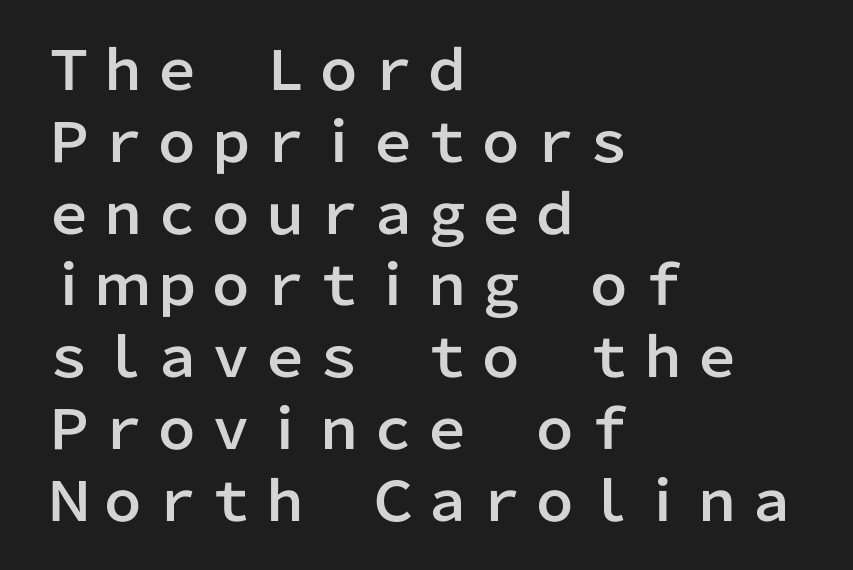
{"serif": "no", "italic": "no", "width": "normal", "stroke_contrast": "low", "x_height": "medium", "monospaced": "no", "underline": "no", "align": "left", "line_spacing": "normal", "line_spacing_ratio": 1.33, "letter_spacing": "normal", "letter_spacing_em": 0.0, "glyph_px": 54}
